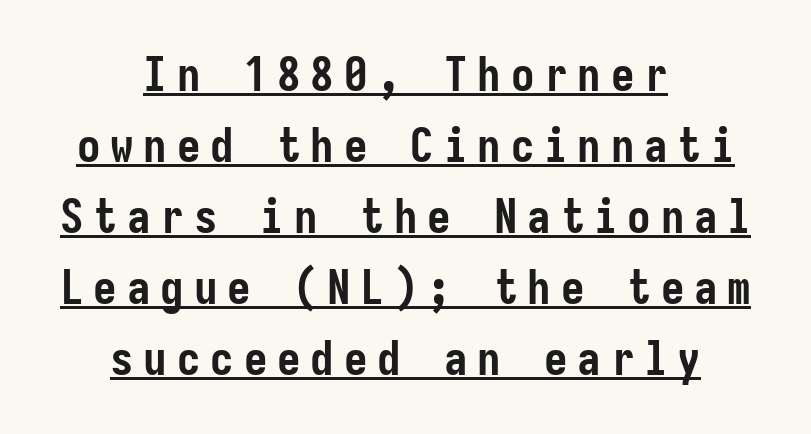
{"serif": "no", "italic": "no", "bold": "yes", "weight": "semibold", "width": "condensed", "stroke_contrast": "low", "x_height": "medium", "underline": "yes", "align": "center", "line_spacing": "normal", "line_spacing_ratio": 1.51, "letter_spacing": "wide", "letter_spacing_em": 0.21, "glyph_px": 47}
